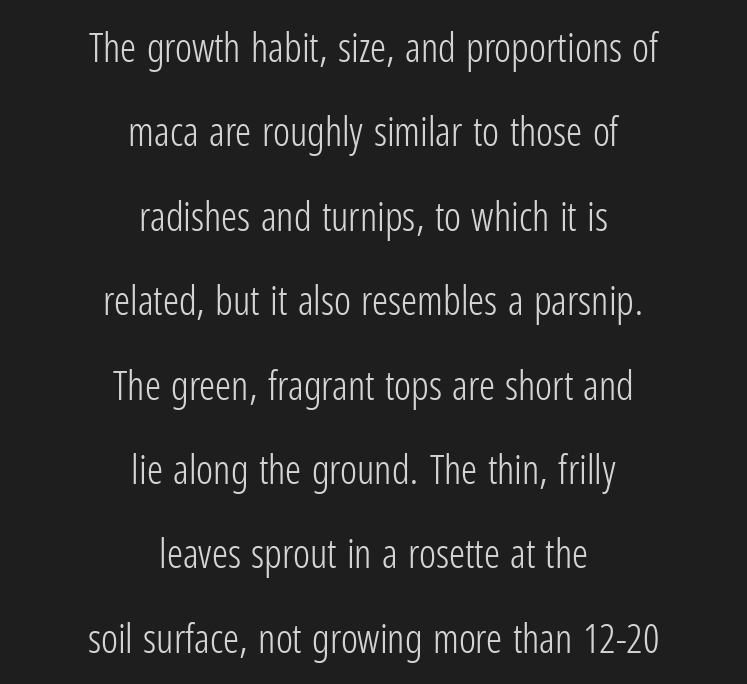
These lines stack symmetrically, like a column narrowing and widening about its center. Tracking here is standard; glyphs follow each other at the usual distance. This sample uses a sans-serif face. Each letter keeps its own natural width here, so spacing adapts to shape. The face looks like a standard text weight, possibly lighter. Clear beneath every line of the passage.
